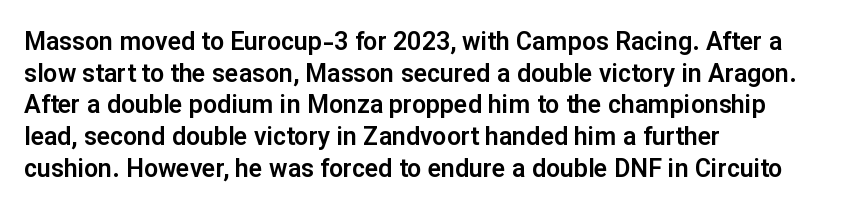
The rows are spaced the way most documents space them. No extra tracking has been applied to these lines. Which margin do the lines hug? The left one — the right edge is uneven. The gap between lines stays unmarked. If you drew a line through each stem, it would be perfectly vertical.
